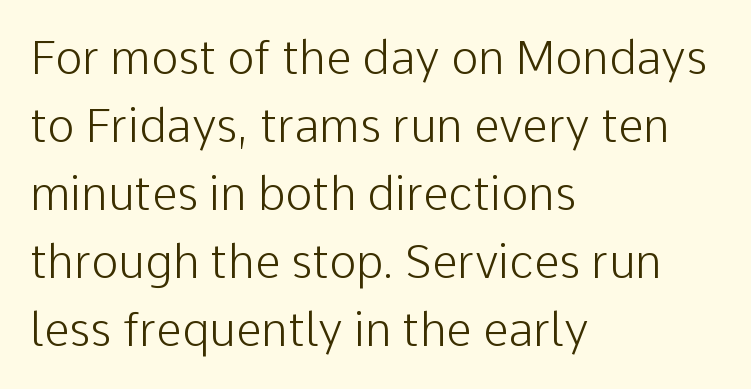
The image shows 46 px light sans-serif type, upright; set left-aligned, normal line spacing (1.48x), normal letter spacing, not underlined; low stroke contrast and a medium x-height.
